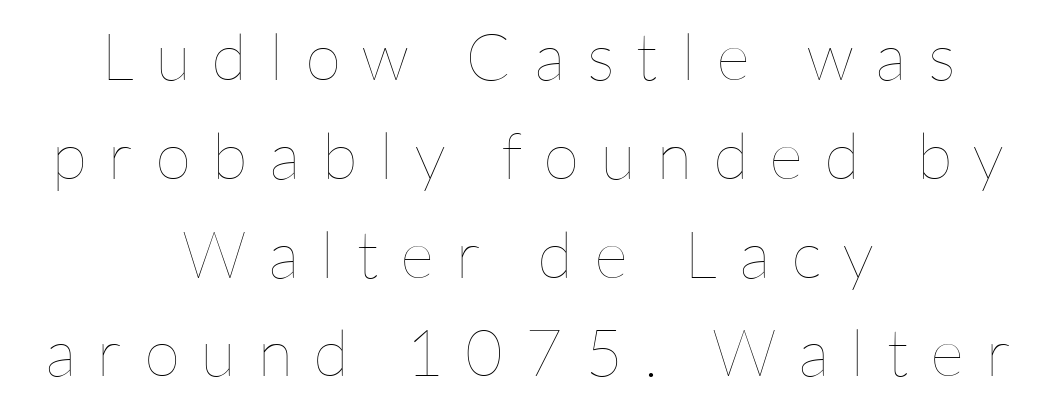
Q: Is the text bold? A: No.
Q: Is the text italic (slanted)? A: No, it is upright.
Q: Is the text underlined? A: No.
Q: How is the paragraph aligned? A: Centered.
Q: Is the spacing between letters normal or unusually wide? A: Unusually wide.
Q: Is the spacing between lines tight, normal or loose? A: Normal.
Q: Width (condensed, normal, or wide)? A: Normal.
Q: Stroke contrast? A: Low.
Q: x-height? A: Medium.
Q: Monospaced? A: No.
